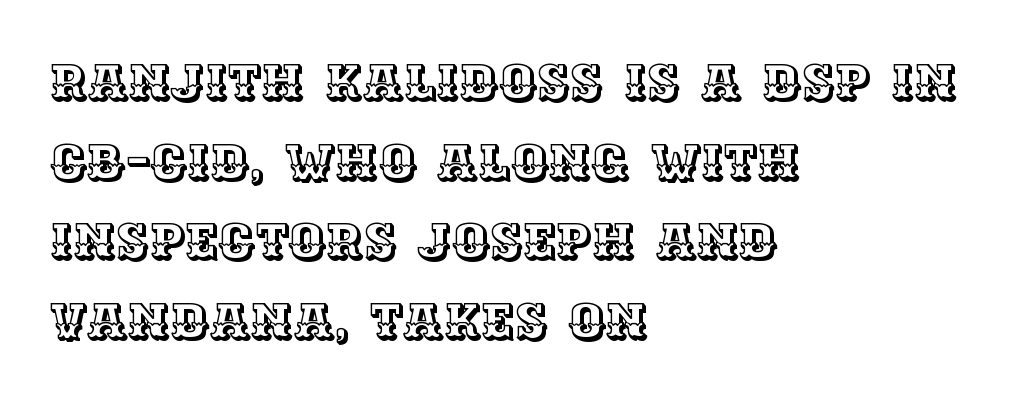
{"italic": "no", "width": "normal", "x_height": "large", "monospaced": "no", "underline": "no", "align": "left", "line_spacing": "normal", "line_spacing_ratio": 1.56, "letter_spacing": "normal", "letter_spacing_em": 0.0, "glyph_px": 51}
